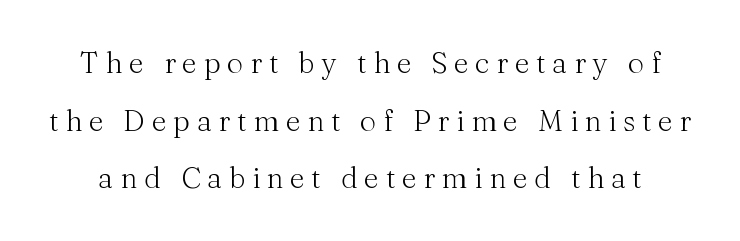
Q: Is the text bold? A: No.
Q: Is the text italic (slanted)? A: No, it is upright.
Q: Is the typeface a serif or a sans-serif typeface? A: Serif.
Q: Is the text underlined? A: No.
Q: Is the spacing between letters normal or unusually wide? A: Unusually wide.
Q: Is the spacing between lines tight, normal or loose? A: Loose.
Q: Width (condensed, normal, or wide)? A: Normal.
Q: Stroke contrast? A: Medium.
Q: x-height? A: Medium.
Q: Monospaced? A: No.
